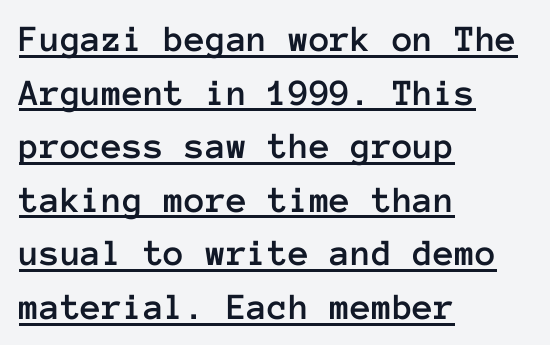
The image shows 38 px text type, upright, monospaced; set left-aligned, normal line spacing (1.41x), normal letter spacing, underlined; low stroke contrast and a medium x-height.
